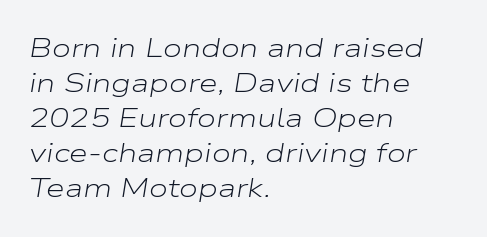
Horizontal bands of white between lines are of average thickness. Honestly, the letter spacing is just normal — you wouldn't notice it. A quiet, ordinary-to-light weight characterises the typeface. This sample uses an oblique cut, with every glyph tilted off the vertical. A bare baseline throughout the passage. The passage is arranged the way most books set body copy — flush left.
